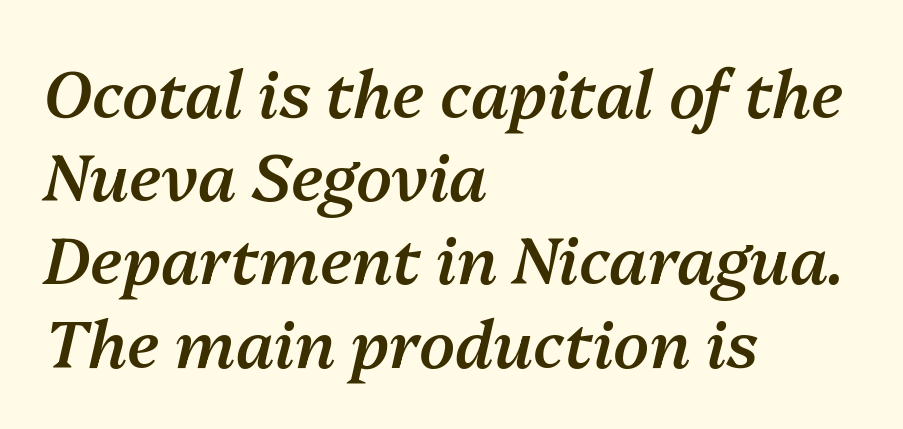
The image shows 65 px semibold type, italic (leaning right); set left-aligned, normal line spacing (1.28x), normal letter spacing, not underlined; medium stroke contrast and a medium x-height.
